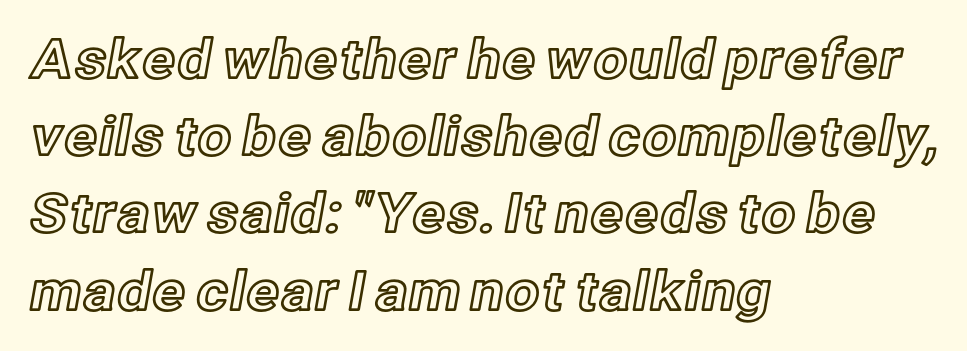
{"width": "normal", "x_height": "medium", "monospaced": "no", "underline": "no", "align": "left", "line_spacing": "normal", "line_spacing_ratio": 1.43, "letter_spacing": "normal", "letter_spacing_em": 0.0, "glyph_px": 54}
